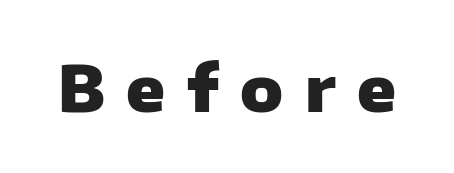
The image shows 63 px heavy sans-serif type, upright; set unusually wide letter spacing (+0.34 em), not underlined; low stroke contrast and a medium x-height.
